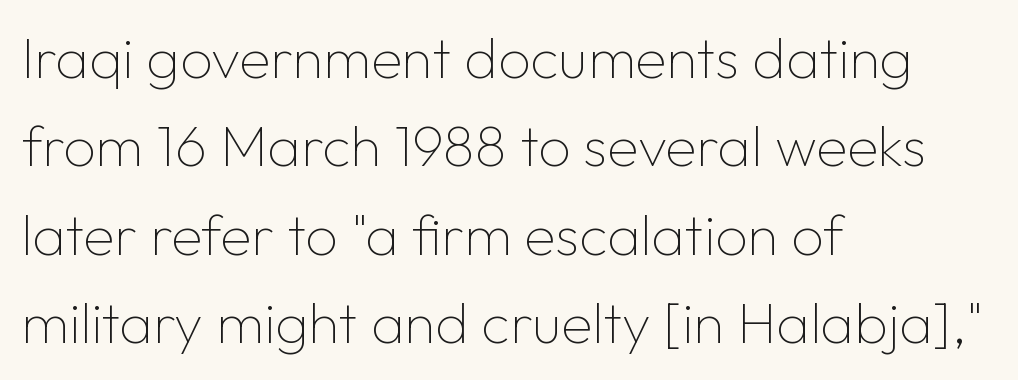
Q: Is the text bold? A: No.
Q: Is the text italic (slanted)? A: No, it is upright.
Q: Is the typeface a serif or a sans-serif typeface? A: Sans-serif.
Q: Is the text underlined? A: No.
Q: How is the paragraph aligned? A: Left-aligned.
Q: Is the spacing between letters normal or unusually wide? A: Normal.
Q: Is the spacing between lines tight, normal or loose? A: Normal.
Q: Width (condensed, normal, or wide)? A: Normal.
Q: Stroke contrast? A: Low.
Q: x-height? A: Medium.
Q: Monospaced? A: No.
